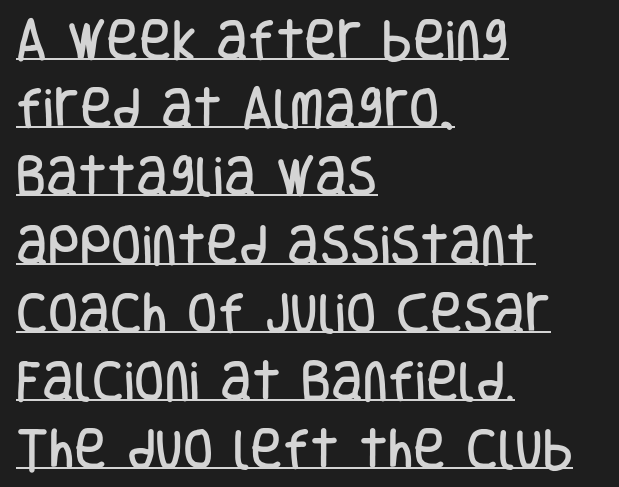
Q: Is the text italic (slanted)? A: No, it is upright.
Q: Is the typeface a serif or a sans-serif typeface? A: Sans-serif.
Q: Is the text underlined? A: Yes.
Q: How is the paragraph aligned? A: Left-aligned.
Q: Is the spacing between letters normal or unusually wide? A: Normal.
Q: Is the spacing between lines tight, normal or loose? A: Normal.
Q: Width (condensed, normal, or wide)? A: Condensed.
Q: Stroke contrast? A: Low.
Q: x-height? A: Large.
Q: Monospaced? A: No.
